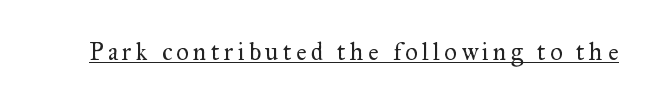
Q: Is the text bold? A: No.
Q: Is the text italic (slanted)? A: No, it is upright.
Q: Is the text underlined? A: Yes.
